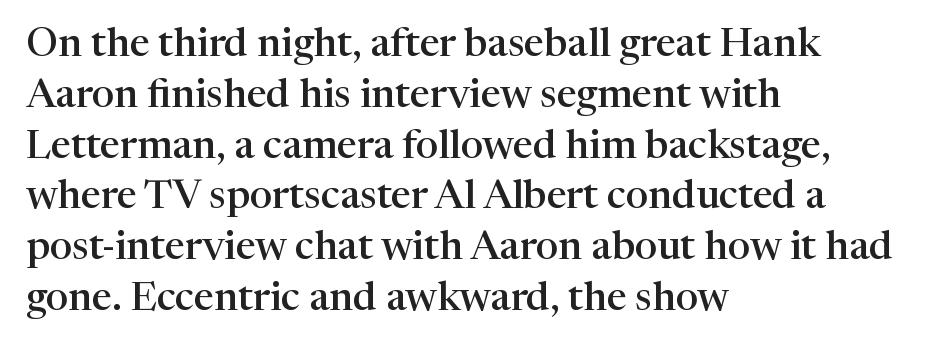
{"serif": "yes", "italic": "no", "bold": "semi", "weight": "semibold", "width": "normal", "stroke_contrast": "high", "x_height": "medium", "monospaced": "no", "underline": "no", "align": "left", "line_spacing": "normal", "line_spacing_ratio": 1.27, "letter_spacing": "normal", "letter_spacing_em": 0.0, "glyph_px": 40}
